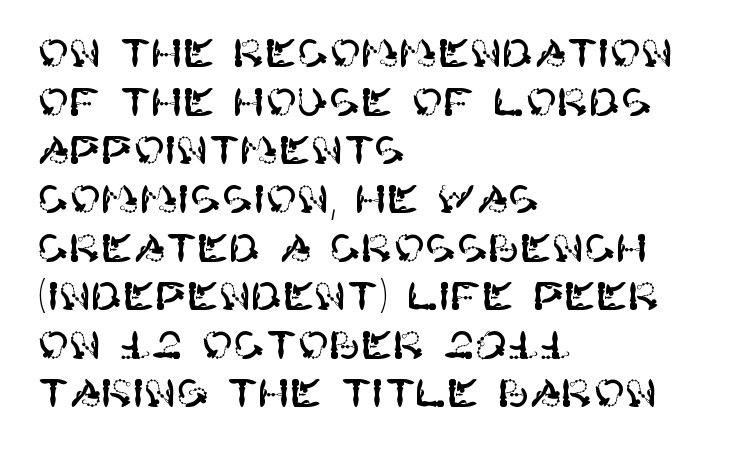
The designer left line spacing at the default. Honestly, the letter spacing is just normal — you wouldn't notice it. Classification — sans serif. This rendering uses left alignment, leaving the right contour irregular. This is the regular roman posture of the typeface. The baseline area is clear.
